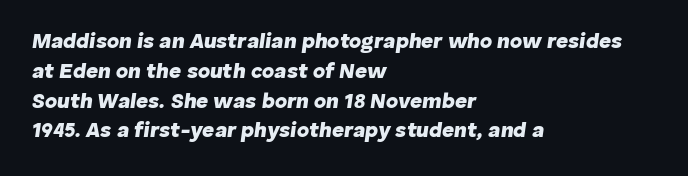
Q: Is the text bold? A: Yes.
Q: Is the text italic (slanted)? A: Yes, it leans right by about 8 degrees.
Q: Is the text underlined? A: No.
Q: How is the paragraph aligned? A: Left-aligned.
Q: Is the spacing between letters normal or unusually wide? A: Normal.
Q: Is the spacing between lines tight, normal or loose? A: Normal.
